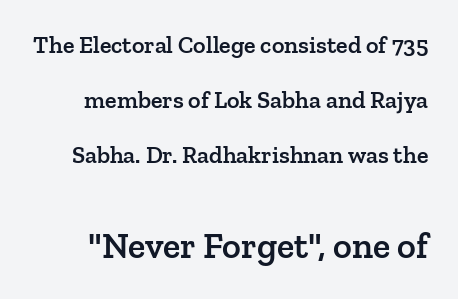
{"serif": "yes", "italic": "no", "bold": "semi", "weight": "semibold", "width": "normal", "stroke_contrast": "low", "x_height": "medium", "monospaced": "no", "underline": "no", "line_spacing": "loose", "line_spacing_ratio": 2.3, "letter_spacing": "normal", "letter_spacing_em": 0.0, "larger_block": "second", "size_ratio": 1.5, "glyph_px": 36}
